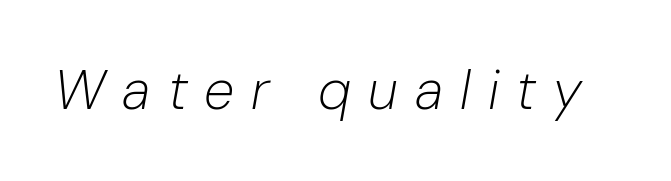
The passage shown is typed in a proportional face where columns would drift. The lettering tilts uniformly, giving the passage an italic look. The foot of each line stays bare and open. Weight: not bold — regular or lighter. Is the letter spacing exaggerated? Yes — the characters are pushed far apart.
